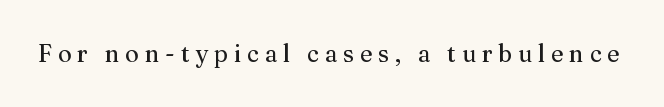
The passage shown is not bold in any degree. The tracking jumps out immediately: characters are airy and widely separated. The typography opts for an upright posture over an oblique one. Beneath every word, the page is bare.
